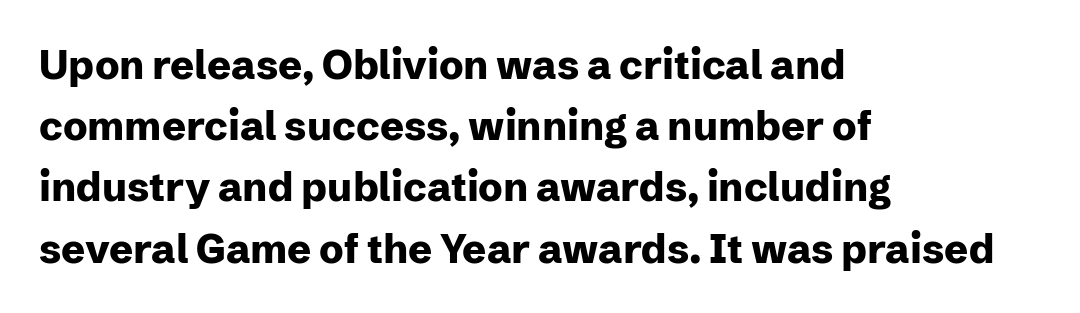
Q: Is the text bold? A: Yes.
Q: Is the text italic (slanted)? A: No, it is upright.
Q: Is the typeface a serif or a sans-serif typeface? A: Sans-serif.
Q: Is the text underlined? A: No.
Q: How is the paragraph aligned? A: Left-aligned.
Q: Is the spacing between letters normal or unusually wide? A: Normal.
Q: Is the spacing between lines tight, normal or loose? A: Normal.
Q: Width (condensed, normal, or wide)? A: Normal.
Q: Stroke contrast? A: Low.
Q: x-height? A: Medium.
Q: Monospaced? A: No.
